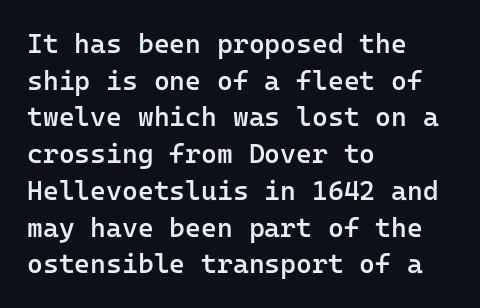
Successive baselines arrive at the customary interval. Nothing unusual about the tracking: characters are spaced as the font intends. Clear beneath every line of the passage. The lettering stays uniformly vertical, giving the passage a roman look. A somewhat darkened texture: the type is semibold rather than bold. Left-aligned paragraph, ragged on the right.
